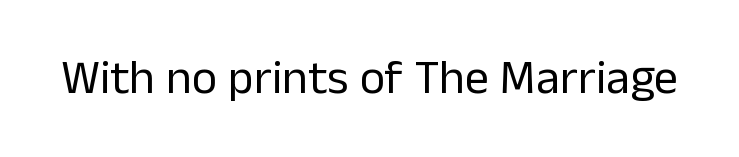
Q: Is the text bold? A: No.
Q: Is the text italic (slanted)? A: No, it is upright.
Q: Is the typeface a serif or a sans-serif typeface? A: Sans-serif.
Q: Is the text underlined? A: No.
Q: Is the spacing between letters normal or unusually wide? A: Normal.
Q: Width (condensed, normal, or wide)? A: Normal.
Q: Stroke contrast? A: Low.
Q: x-height? A: Medium.
Q: Monospaced? A: No.
